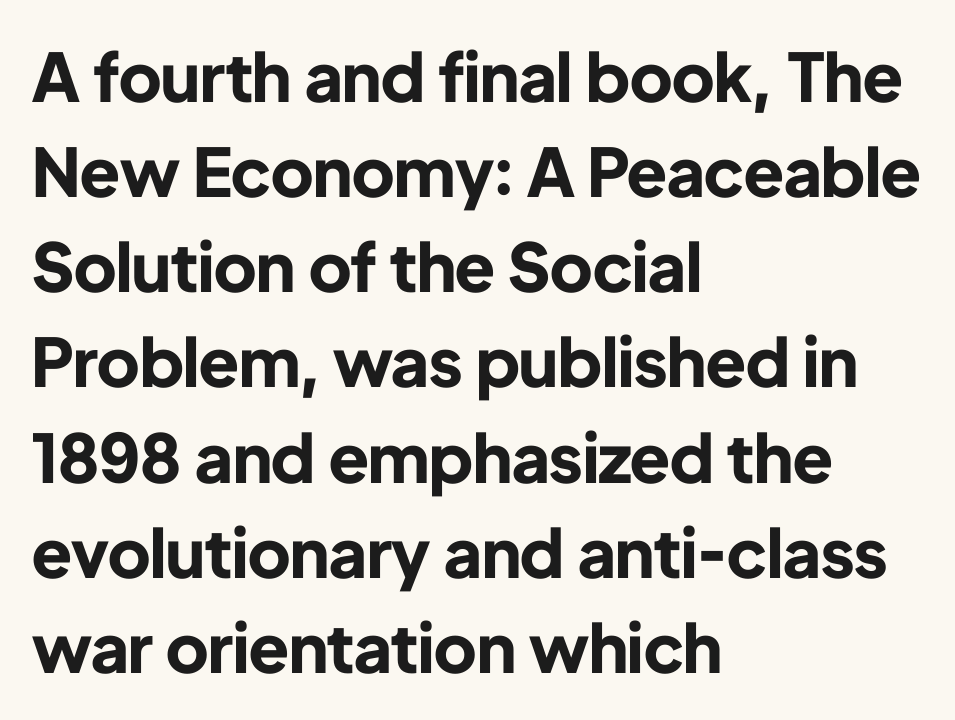
Q: Is the text bold? A: Yes.
Q: Is the text italic (slanted)? A: No, it is upright.
Q: Is the typeface a serif or a sans-serif typeface? A: Sans-serif.
Q: Is the text underlined? A: No.
Q: How is the paragraph aligned? A: Left-aligned.
Q: Is the spacing between letters normal or unusually wide? A: Normal.
Q: Is the spacing between lines tight, normal or loose? A: Normal.
Q: Width (condensed, normal, or wide)? A: Normal.
Q: Stroke contrast? A: Low.
Q: x-height? A: Medium.
Q: Monospaced? A: No.
